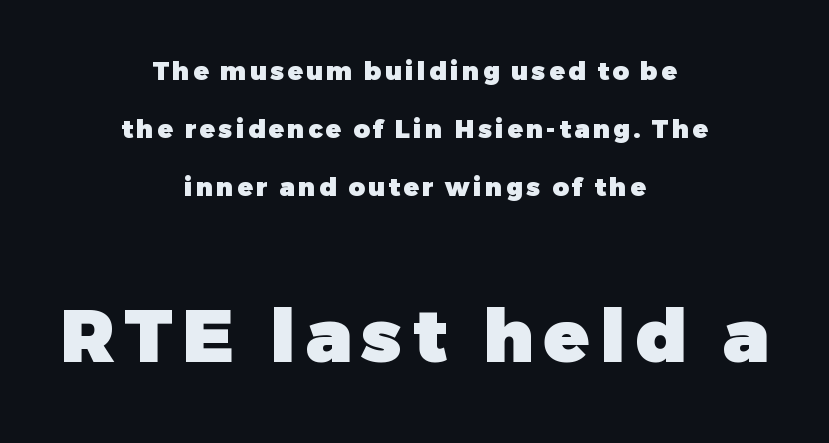
Here the second block reads like a headline and the first like body copy. The glyphs are unaccompanied by any horizontal stroke below them. The paragraph shown floats in the horizontal middle. Emphasis by weight is at full strength: bold. Character widths vary here, with narrow letters taking less room than wide ones.
